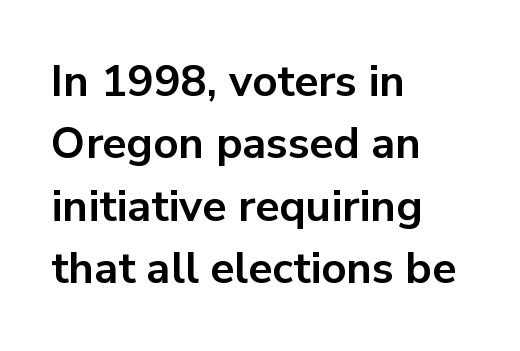
The image shows 44 px bold sans-serif type, upright; set left-aligned, normal line spacing (1.42x), normal letter spacing, not underlined; low stroke contrast and a medium x-height.
